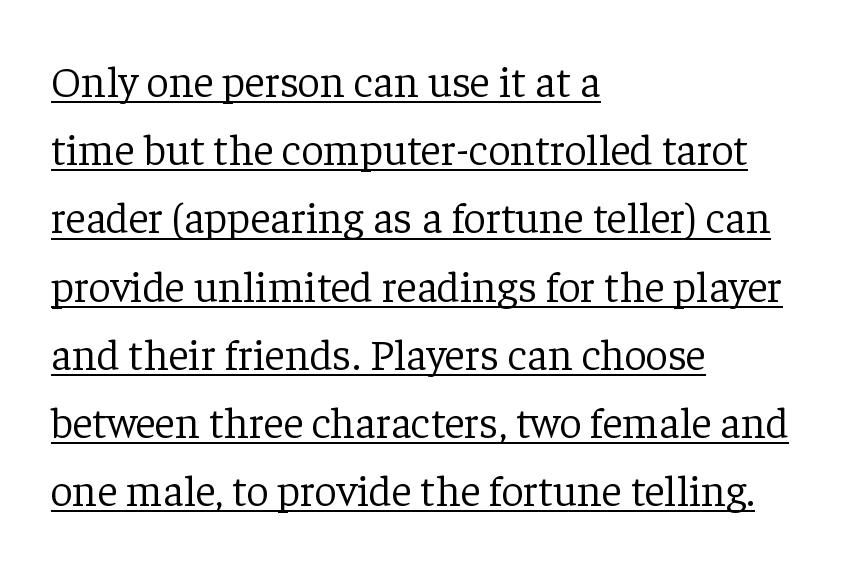
Nothing heavy about these letters — not bold at all. Underlining? Definitely there. Does the leading feel generous? No, just average. The paragraph has a hard left edge and a soft right edge. Designer's note — italics off, roman on. Note the varied advance widths — an 'i' is clearly narrower than an 'm'.
